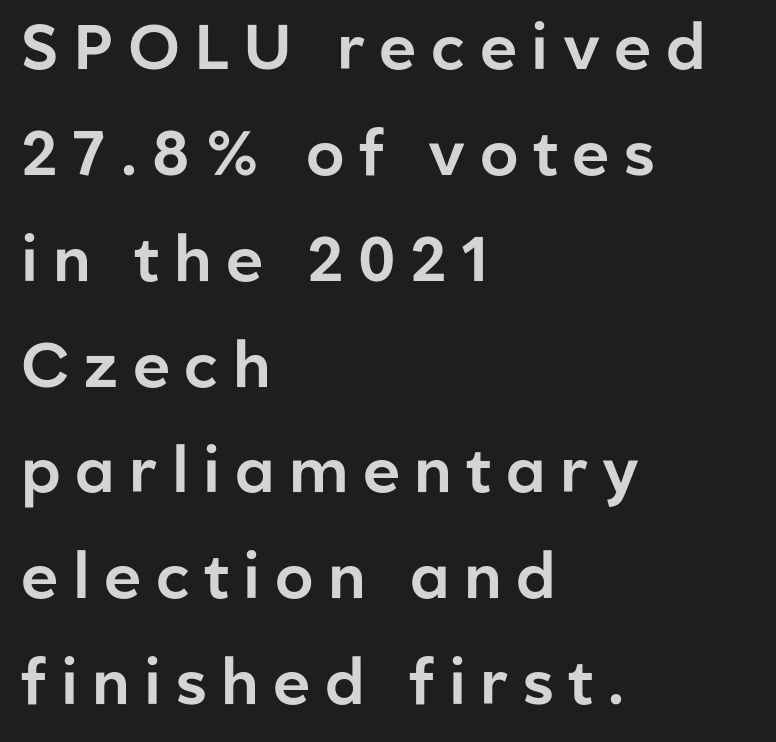
{"serif": "no", "italic": "no", "width": "normal", "stroke_contrast": "low", "x_height": "medium", "monospaced": "no", "underline": "no", "align": "left", "line_spacing": "normal", "line_spacing_ratio": 1.68, "letter_spacing": "wide", "letter_spacing_em": 0.23, "glyph_px": 63}
